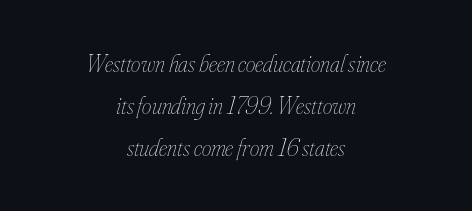
{"italic": "yes", "lean": "right", "slant_degrees": 16, "bold": "no", "underline": "no", "align": "center", "line_spacing_ratio": 1.75, "letter_spacing": "normal", "letter_spacing_em": 0.0, "glyph_px": 24}
